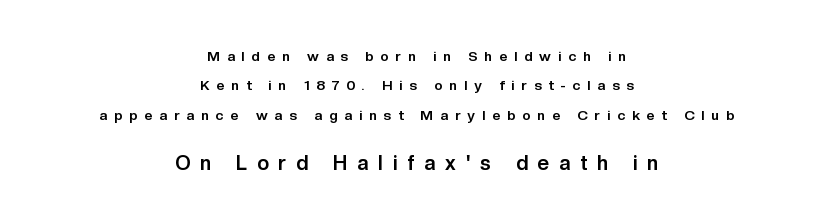
{"italic": "no", "bold": "yes", "underline": "no", "align": "center", "line_spacing": "loose", "line_spacing_ratio": 2.09, "letter_spacing": "wide", "letter_spacing_em": 0.5, "larger_block": "second", "size_ratio": 1.43, "glyph_px": 20}
